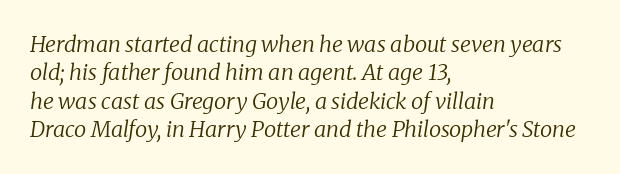
The image shows 22 px text type, italic (leaning right); set left-aligned, normal line spacing (1.29x), normal letter spacing, not underlined.
